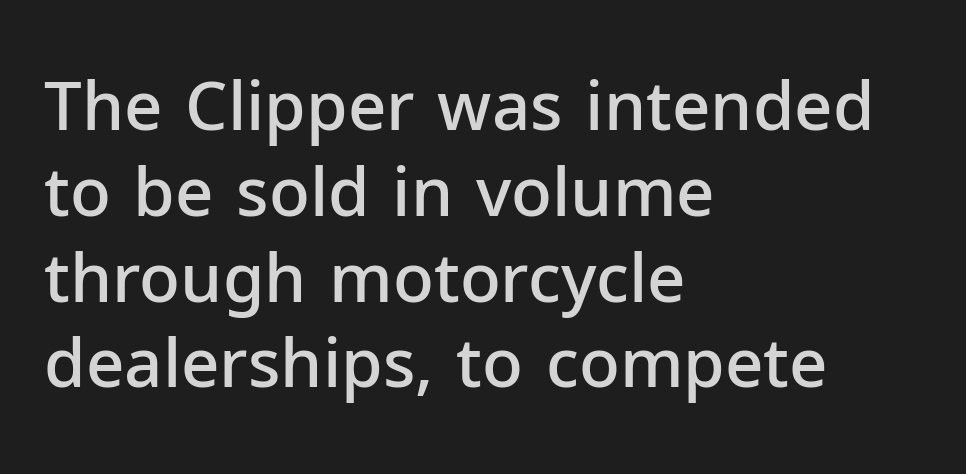
{"serif": "no", "italic": "no", "bold": "semi", "weight": "semibold", "width": "normal", "stroke_contrast": "low", "x_height": "medium", "monospaced": "no", "underline": "no", "align": "left", "line_spacing": "normal", "line_spacing_ratio": 1.28, "letter_spacing": "normal", "letter_spacing_em": 0.0, "glyph_px": 67}
